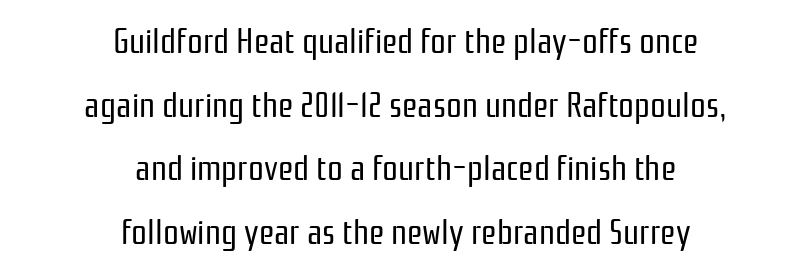
The lettering stays uniformly vertical, giving the passage a roman look. A quiet, ordinary-to-light weight characterises the typeface. This rendering leaves character spacing at its baseline value. Look at the bottom of the vertical strokes: they stop flat, with no serifs.
